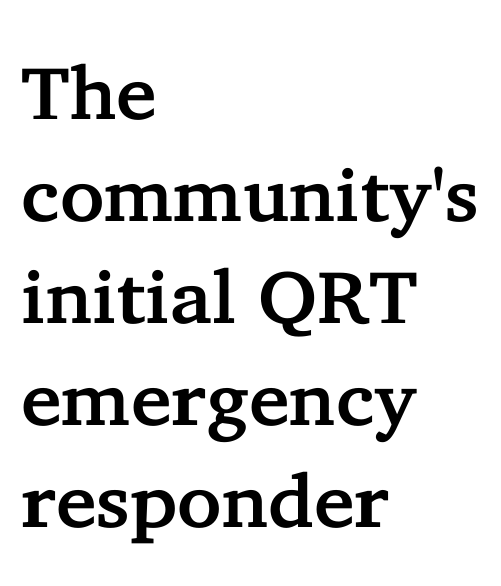
Honestly, the row spacing looks completely unremarkable. This is serif lettering, the kind often seen in printed books. Students, note that the glyphs here touch the page at normal intervals. These lines stack with their left ends in a neat column. A clean baseline with only descenders dipping below it.
